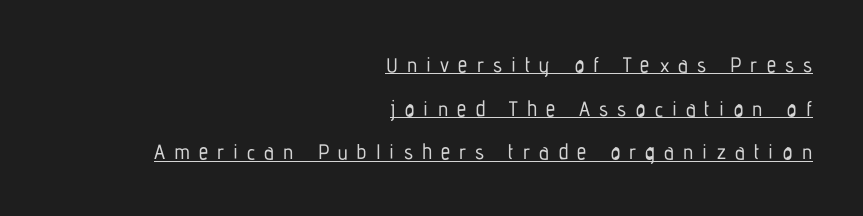
Q: Is the text italic (slanted)? A: No, it is upright.
Q: Is the text underlined? A: Yes.
Q: How is the paragraph aligned? A: Right-aligned.
Q: Is the spacing between letters normal or unusually wide? A: Unusually wide.
Q: Is the spacing between lines tight, normal or loose? A: Loose.
